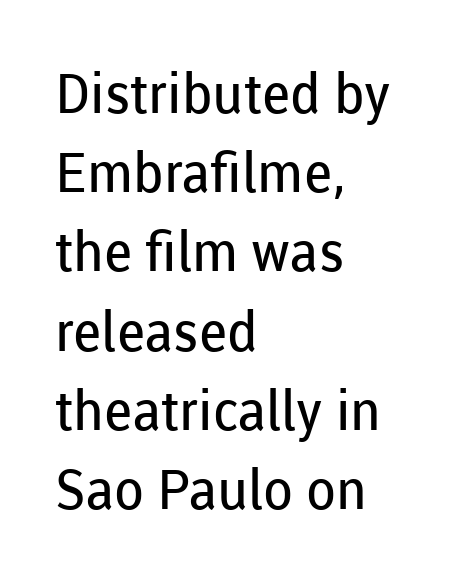
Q: Is the text bold? A: No.
Q: Is the text italic (slanted)? A: No, it is upright.
Q: Is the typeface a serif or a sans-serif typeface? A: Sans-serif.
Q: Is the text underlined? A: No.
Q: How is the paragraph aligned? A: Left-aligned.
Q: Is the spacing between letters normal or unusually wide? A: Normal.
Q: Is the spacing between lines tight, normal or loose? A: Normal.
Q: Width (condensed, normal, or wide)? A: Normal.
Q: Stroke contrast? A: Low.
Q: x-height? A: Medium.
Q: Monospaced? A: No.
